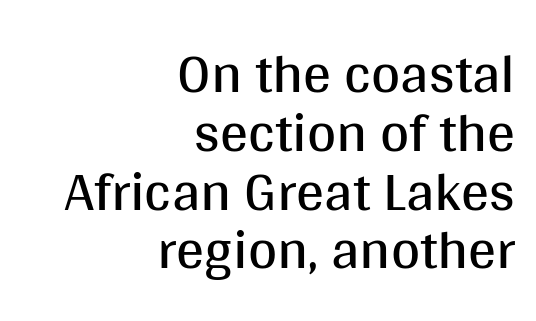
{"serif": "no", "italic": "no", "bold": "no", "weight": "regular", "width": "normal", "stroke_contrast": "medium", "x_height": "large", "monospaced": "no", "underline": "no", "align": "right", "line_spacing": "tight", "line_spacing_ratio": 1.05, "letter_spacing": "normal", "letter_spacing_em": 0.0, "glyph_px": 56}
